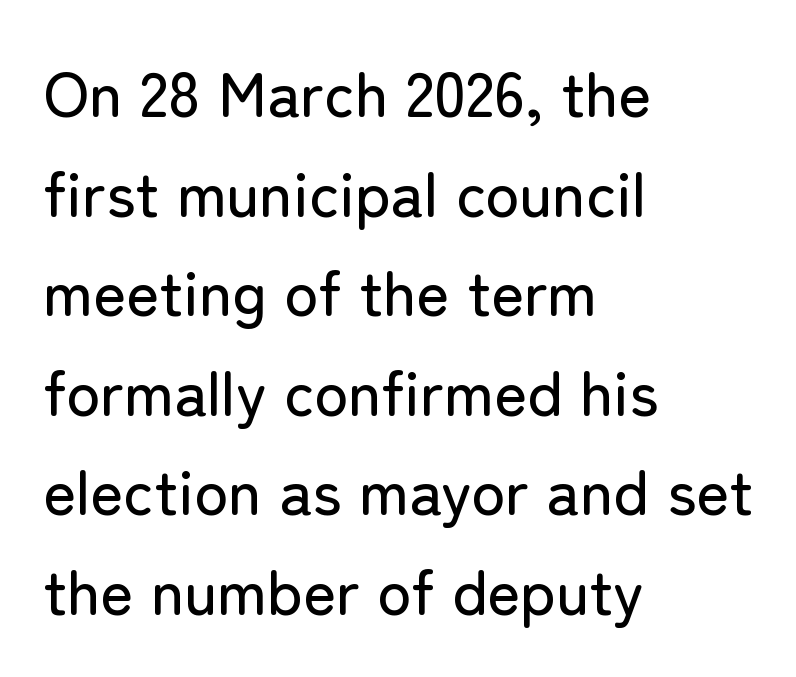
{"serif": "no", "italic": "no", "width": "normal", "stroke_contrast": "low", "x_height": "medium", "monospaced": "no", "underline": "no", "align": "left", "line_spacing": "normal", "line_spacing_ratio": 1.58, "letter_spacing": "normal", "letter_spacing_em": 0.0, "glyph_px": 63}
